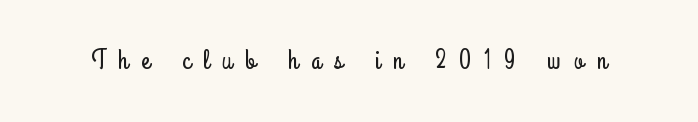
{"underline": "no", "letter_spacing": "wide", "letter_spacing_em": 0.49, "glyph_px": 27}
